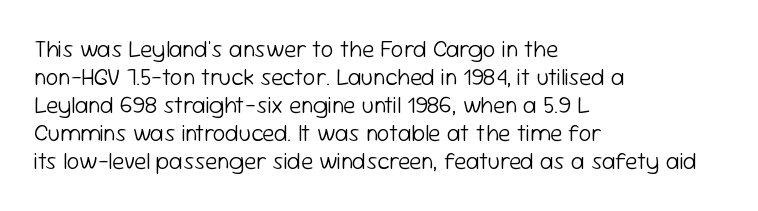
Q: Is the text bold? A: No.
Q: Is the text italic (slanted)? A: No, it is upright.
Q: Is the text underlined? A: No.
Q: How is the paragraph aligned? A: Left-aligned.
Q: Is the spacing between letters normal or unusually wide? A: Normal.
